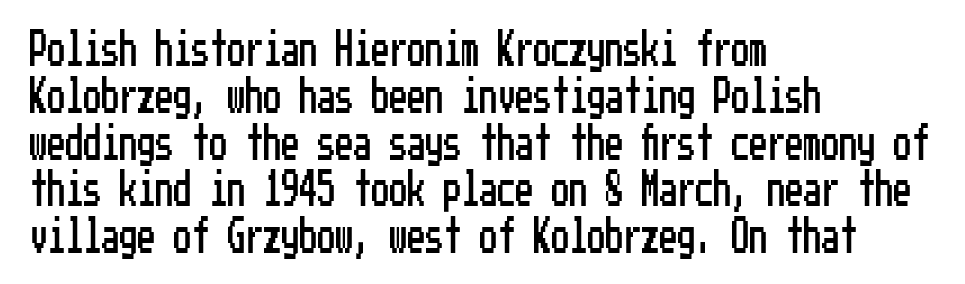
{"serif": "no", "italic": "no", "width": "condensed", "stroke_contrast": "low", "x_height": "medium", "underline": "no", "align": "left", "line_spacing": "normal", "line_spacing_ratio": 1.3, "letter_spacing": "normal", "letter_spacing_em": 0.0, "glyph_px": 36}
